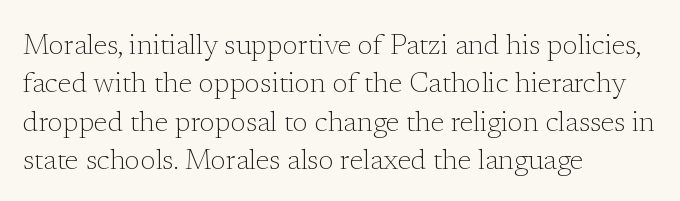
The image shows 28 px light serif type, upright; set left-aligned, normal line spacing (1.37x), normal letter spacing, not underlined; low stroke contrast and a medium x-height.
